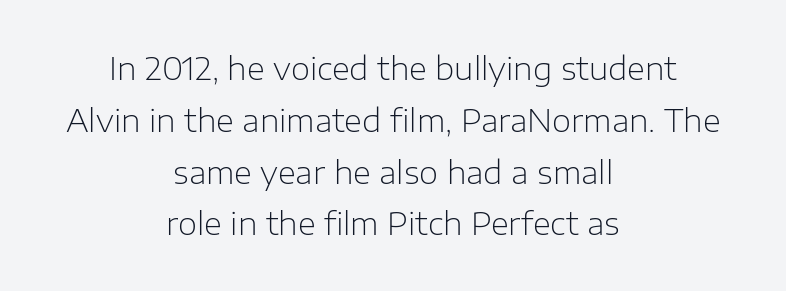
The image shows 31 px light sans-serif type, upright; set centered, normal line spacing (1.67x), normal letter spacing, not underlined; low stroke contrast and a medium x-height.
